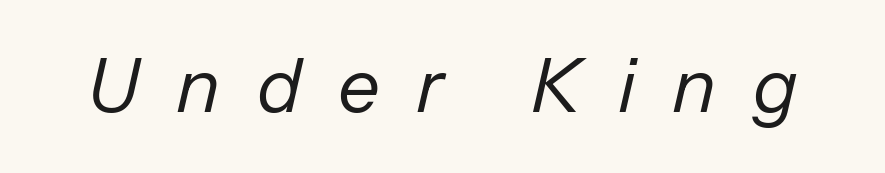
A typesetter would call this heavily tracked-out type. The strokes are not fattened; the text isn't bold. Spacing verdict: proportional, widths tailored to each character. Looking at the ascenders, they clearly lean. Descenders are the only things crossing below the line.
